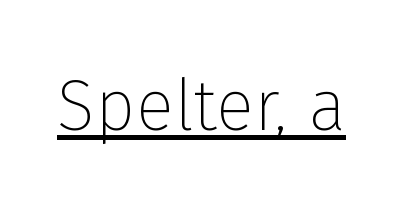
{"serif": "no", "italic": "no", "bold": "no", "weight": "thin", "width": "normal", "stroke_contrast": "low", "x_height": "medium", "monospaced": "no", "underline": "yes", "letter_spacing": "normal", "letter_spacing_em": 0.0, "glyph_px": 71}
